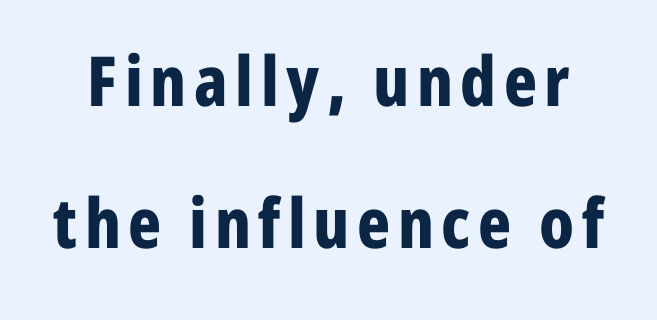
Q: Is the text bold? A: Yes.
Q: Is the text italic (slanted)? A: No, it is upright.
Q: Is the typeface a serif or a sans-serif typeface? A: Sans-serif.
Q: Is the text underlined? A: No.
Q: Is the spacing between lines tight, normal or loose? A: Loose.
Q: Width (condensed, normal, or wide)? A: Condensed.
Q: Stroke contrast? A: Low.
Q: x-height? A: Medium.
Q: Monospaced? A: No.
